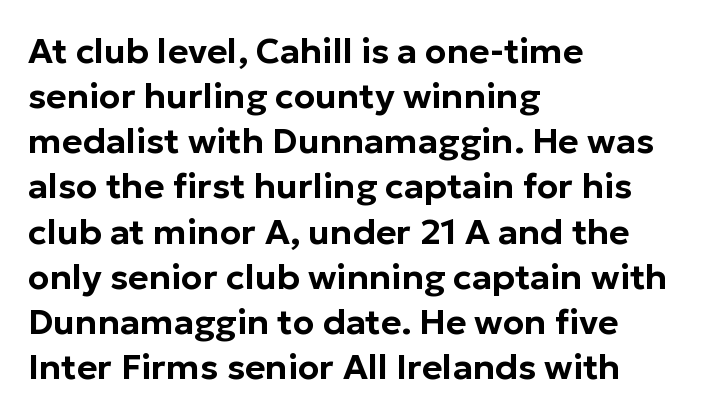
The image shows 35 px sans-serif type, upright; set left-aligned, normal line spacing (1.29x), normal letter spacing, not underlined; low stroke contrast and a medium x-height.
